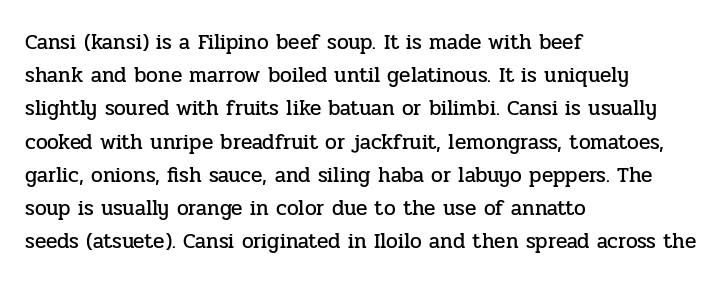
The image shows 21 px text type, upright; set left-aligned, normal line spacing (1.58x), normal letter spacing, not underlined.
